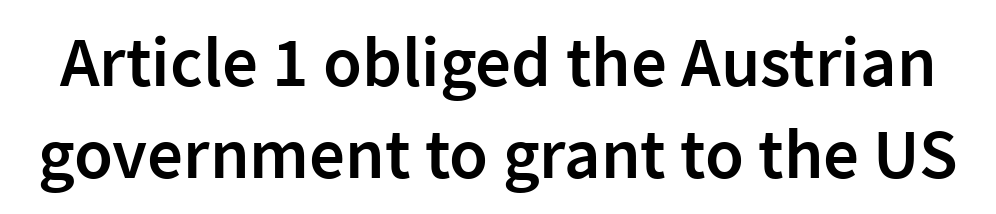
{"serif": "no", "italic": "no", "bold": "semi", "weight": "semibold", "width": "normal", "stroke_contrast": "low", "x_height": "medium", "monospaced": "no", "underline": "no", "line_spacing": "normal", "line_spacing_ratio": 1.29, "letter_spacing": "normal", "letter_spacing_em": 0.0, "glyph_px": 71}
